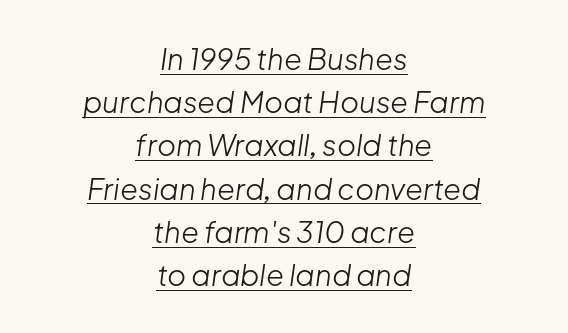
Q: Is the text bold? A: No.
Q: Is the text italic (slanted)? A: Yes, it leans right by about 8 degrees.
Q: Is the text underlined? A: Yes.
Q: How is the paragraph aligned? A: Centered.
Q: Is the spacing between letters normal or unusually wide? A: Normal.
Q: Is the spacing between lines tight, normal or loose? A: Normal.
Q: Width (condensed, normal, or wide)? A: Normal.
Q: Stroke contrast? A: Low.
Q: x-height? A: Medium.
Q: Monospaced? A: No.
